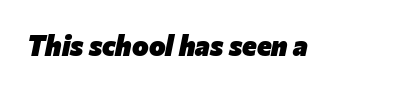
{"italic": "yes", "lean": "right", "slant_degrees": 12, "bold": "yes", "weight": "heavy", "width": "normal", "stroke_contrast": "low", "x_height": "medium", "monospaced": "no", "underline": "no", "letter_spacing": "normal", "letter_spacing_em": 0.0, "glyph_px": 28}
